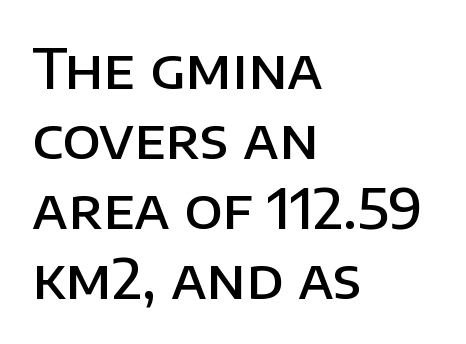
Q: Is the text bold? A: Semi-bold.
Q: Is the text italic (slanted)? A: No, it is upright.
Q: Is the typeface a serif or a sans-serif typeface? A: Sans-serif.
Q: Is the text underlined? A: No.
Q: How is the paragraph aligned? A: Left-aligned.
Q: Is the spacing between letters normal or unusually wide? A: Normal.
Q: Is the spacing between lines tight, normal or loose? A: Normal.
Q: Width (condensed, normal, or wide)? A: Normal.
Q: Stroke contrast? A: Low.
Q: x-height? A: Large.
Q: Monospaced? A: No.
